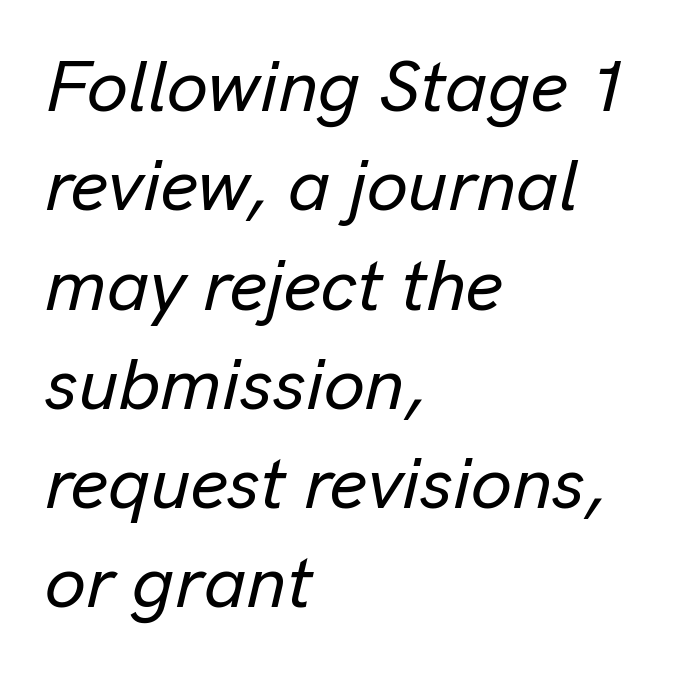
{"italic": "yes", "lean": "right", "slant_degrees": 13, "width": "normal", "stroke_contrast": "low", "x_height": "medium", "monospaced": "no", "underline": "no", "align": "left", "line_spacing": "normal", "line_spacing_ratio": 1.36, "letter_spacing": "normal", "letter_spacing_em": 0.0, "glyph_px": 73}
